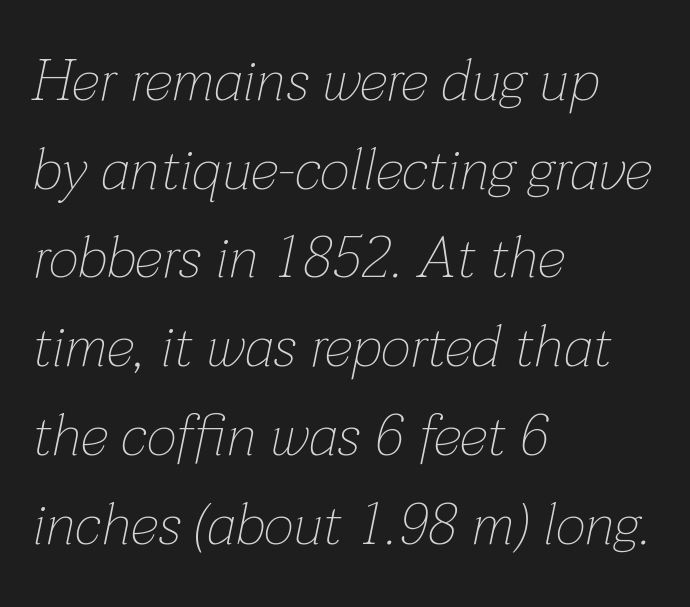
{"italic": "yes", "lean": "right", "slant_degrees": 12, "bold": "no", "weight": "thin", "width": "normal", "stroke_contrast": "low", "x_height": "medium", "monospaced": "no", "underline": "no", "align": "left", "line_spacing": "normal", "line_spacing_ratio": 1.53, "letter_spacing": "normal", "letter_spacing_em": 0.0, "glyph_px": 58}
